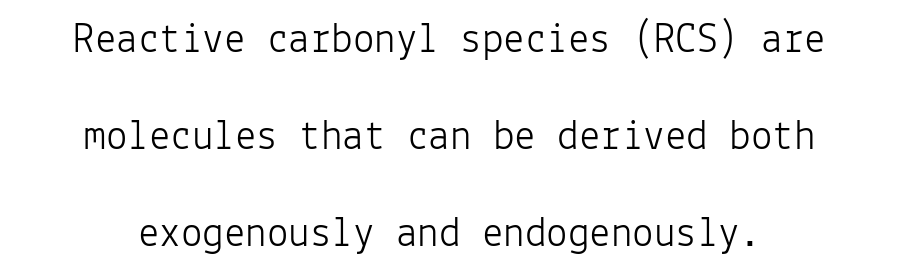
The image shows 43 px light sans-serif type, upright, monospaced; set centered, loose line spacing (2.26x), normal letter spacing, not underlined; low stroke contrast and a medium x-height.
